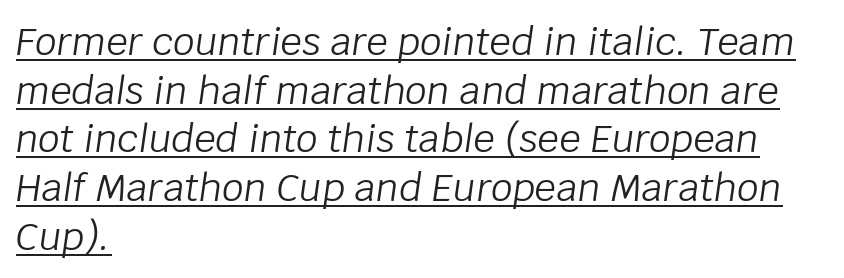
Q: Is the text bold? A: No.
Q: Is the text italic (slanted)? A: Yes, it leans right by about 8 degrees.
Q: Is the text underlined? A: Yes.
Q: How is the paragraph aligned? A: Left-aligned.
Q: Is the spacing between letters normal or unusually wide? A: Normal.
Q: Is the spacing between lines tight, normal or loose? A: Normal.
Q: Width (condensed, normal, or wide)? A: Normal.
Q: Stroke contrast? A: Low.
Q: x-height? A: Large.
Q: Monospaced? A: No.
